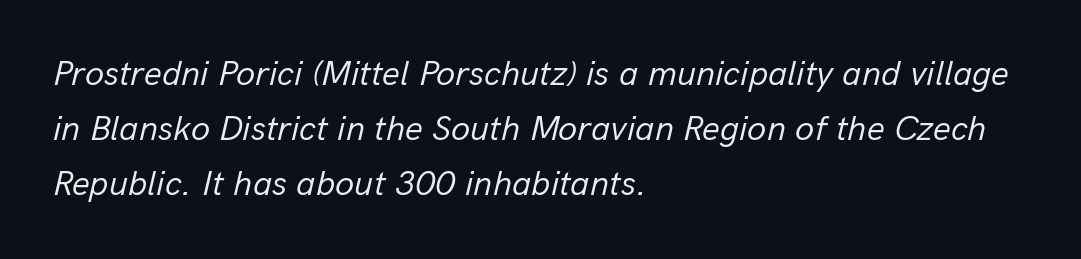
Q: Is the text bold? A: No.
Q: Is the text italic (slanted)? A: Yes, it leans right by about 13 degrees.
Q: Is the text underlined? A: No.
Q: How is the paragraph aligned? A: Left-aligned.
Q: Is the spacing between letters normal or unusually wide? A: Normal.
Q: Is the spacing between lines tight, normal or loose? A: Normal.
Q: Width (condensed, normal, or wide)? A: Normal.
Q: Stroke contrast? A: Low.
Q: x-height? A: Medium.
Q: Monospaced? A: No.
